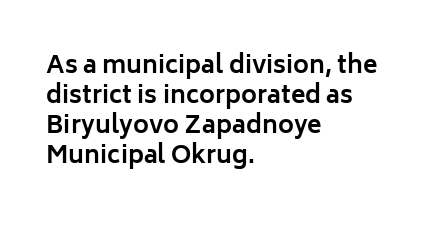
Q: Is the text bold? A: Yes.
Q: Is the text italic (slanted)? A: No, it is upright.
Q: Is the text underlined? A: No.
Q: How is the paragraph aligned? A: Left-aligned.
Q: Is the spacing between letters normal or unusually wide? A: Normal.
Q: Is the spacing between lines tight, normal or loose? A: Normal.
